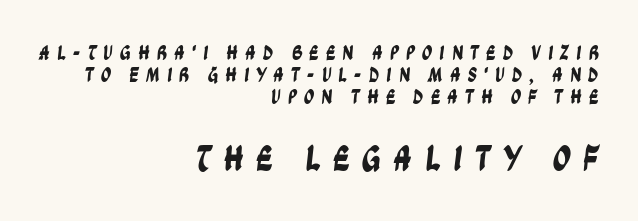
The ragged edge is on the left, which tells us the setting is flush right. Stroke terminals: plain, sans-serif. Here the designer chose a conventional face with non-uniform glyph widths. This layout puts the modest block above and the oversized block below.
